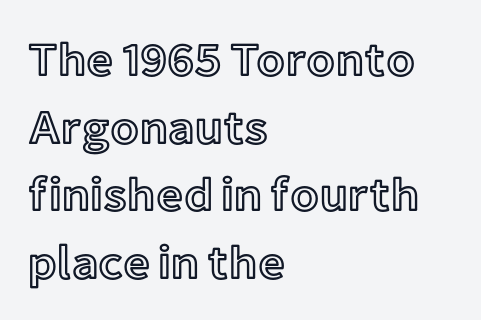
Q: Is the text italic (slanted)? A: No, it is upright.
Q: Is the text underlined? A: No.
Q: How is the paragraph aligned? A: Left-aligned.
Q: Is the spacing between letters normal or unusually wide? A: Normal.
Q: Is the spacing between lines tight, normal or loose? A: Normal.
Q: Width (condensed, normal, or wide)? A: Normal.
Q: x-height? A: Medium.
Q: Monospaced? A: No.
